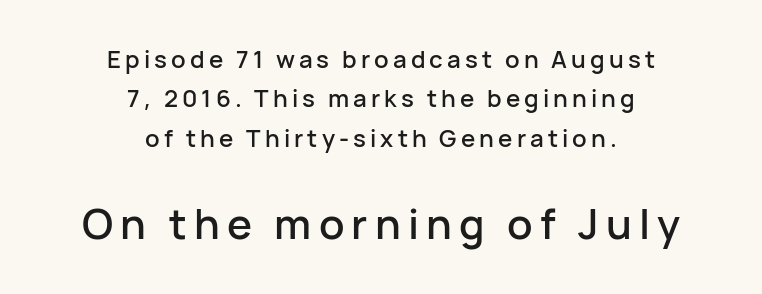
Q: Is the text italic (slanted)? A: No, it is upright.
Q: Is the typeface a serif or a sans-serif typeface? A: Sans-serif.
Q: Is the text underlined? A: No.
Q: How is the paragraph aligned? A: Centered.
Q: Is the spacing between lines tight, normal or loose? A: Normal.
Q: Which block of text is set in a larger size, the first (top) or the second (bottom)? A: The second (bottom) one.
Q: Width (condensed, normal, or wide)? A: Normal.
Q: Stroke contrast? A: Low.
Q: x-height? A: Medium.
Q: Monospaced? A: No.
